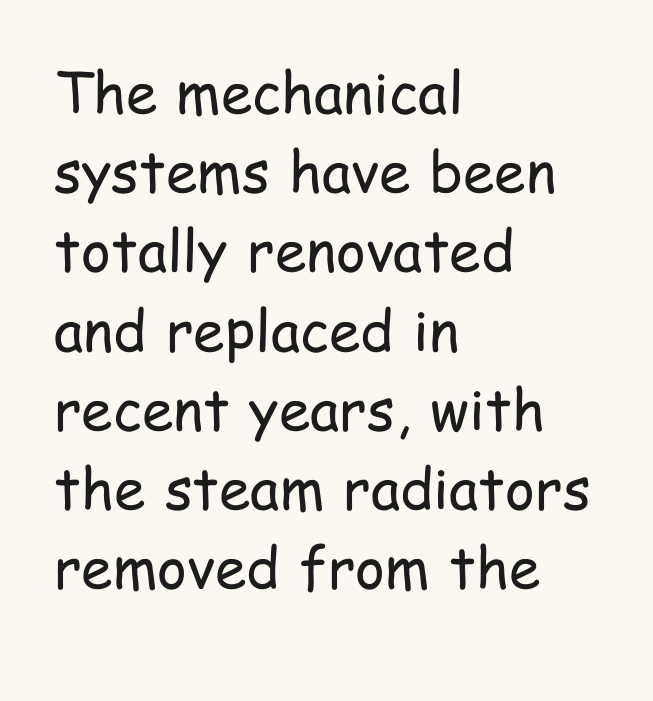
The image shows 57 px regular-weight, condensed sans-serif type, upright; set left-aligned, normal line spacing (1.39x), normal letter spacing, not underlined; low stroke contrast and a medium x-height.
